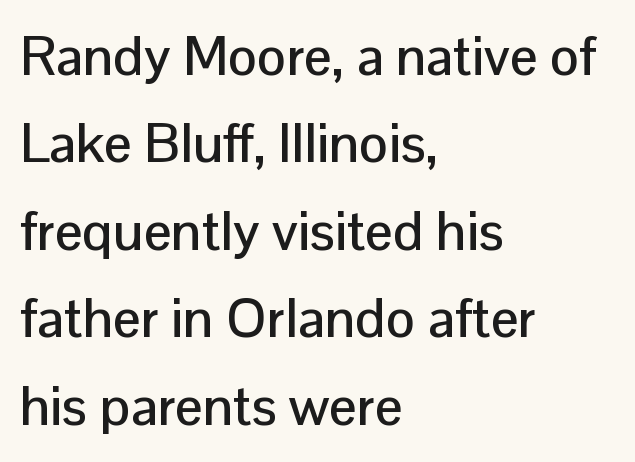
The image shows 55 px sans-serif type, upright; set left-aligned, normal line spacing (1.59x), normal letter spacing, not underlined; low stroke contrast and a medium x-height.
